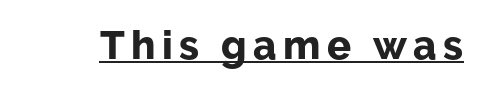
The image shows 40 px bold sans-serif type, upright; set underlined; low stroke contrast and a medium x-height.
